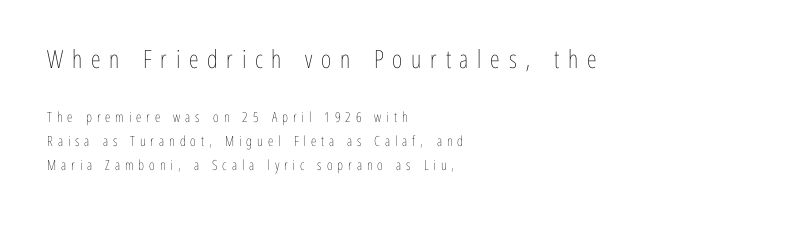
{"italic": "no", "bold": "no", "underline": "no", "align": "left", "line_spacing_ratio": 1.72, "letter_spacing": "wide", "letter_spacing_em": 0.35, "larger_block": "first", "size_ratio": 1.79, "glyph_px": 25}
